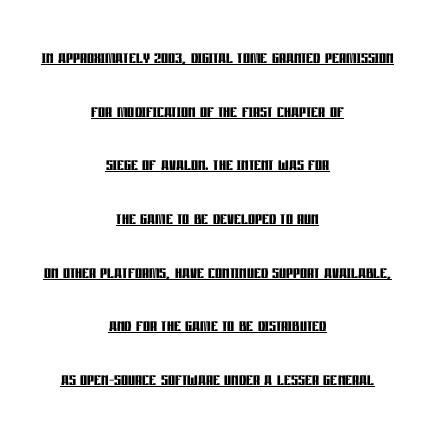
Q: Is the text bold? A: Yes.
Q: Is the text italic (slanted)? A: No, it is upright.
Q: Is the text underlined? A: Yes.
Q: How is the paragraph aligned? A: Centered.
Q: Is the spacing between letters normal or unusually wide? A: Normal.
Q: Is the spacing between lines tight, normal or loose? A: Loose.
